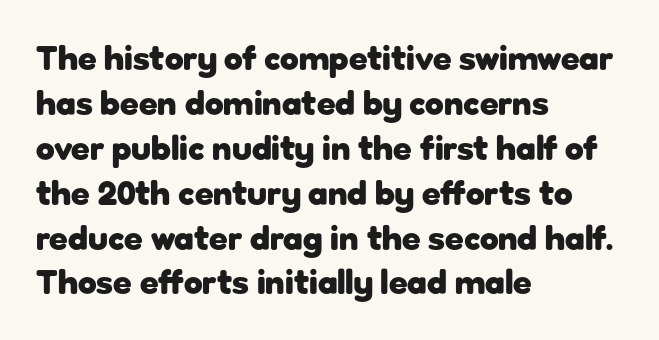
Q: Is the text bold? A: Yes.
Q: Is the text italic (slanted)? A: No, it is upright.
Q: Is the typeface a serif or a sans-serif typeface? A: Sans-serif.
Q: Is the text underlined? A: No.
Q: How is the paragraph aligned? A: Left-aligned.
Q: Is the spacing between letters normal or unusually wide? A: Normal.
Q: Is the spacing between lines tight, normal or loose? A: Normal.
Q: Width (condensed, normal, or wide)? A: Normal.
Q: Stroke contrast? A: Low.
Q: x-height? A: Medium.
Q: Monospaced? A: No.
